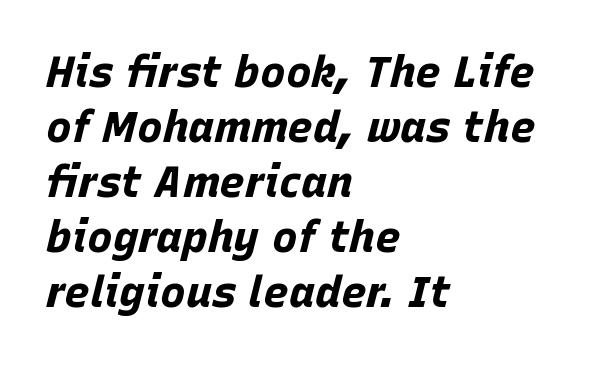
The rendering uses a moderate line-height, typical for paragraphs. When letters slant like this, we call the style italic. Notice how the passage keeps a crisp vertical edge on the left only. On the weight axis this lands at bold, roughly 700.
